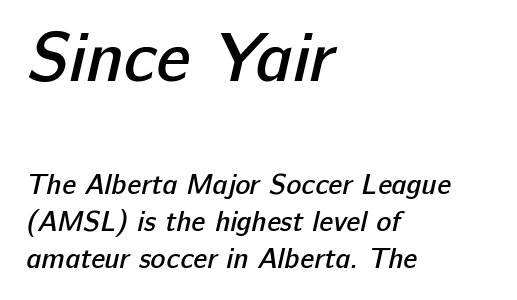
Leftover space on each line is placed entirely after the last word. A typesetter would label this face a sans. Heft: intermediate — a semibold. Honestly, there is no underline to notice here at all.
